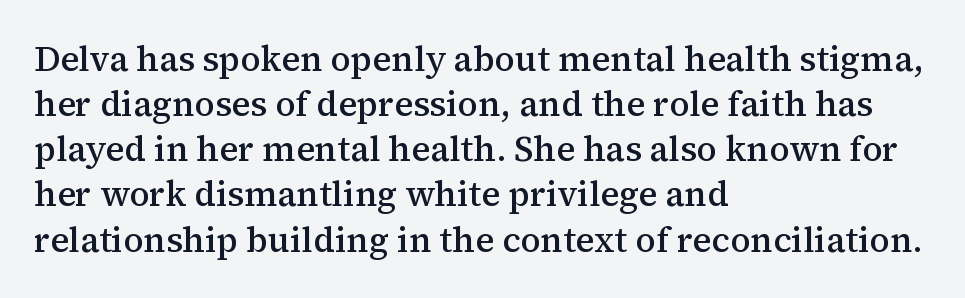
The image shows 35 px semibold serif type, upright; set left-aligned, normal line spacing (1.29x), normal letter spacing, not underlined; medium stroke contrast and a medium x-height.
